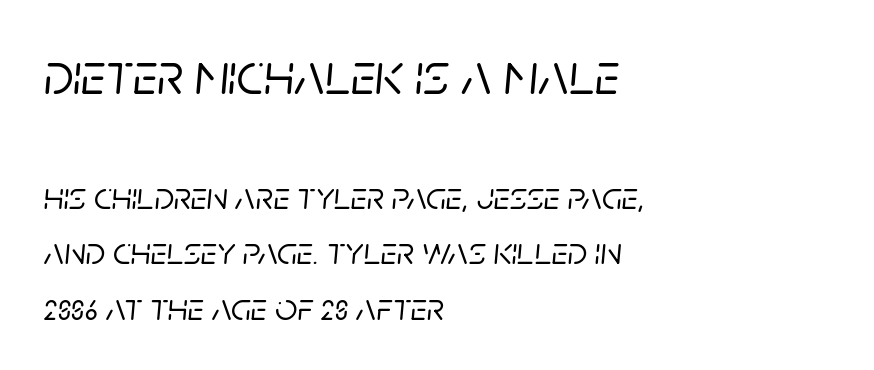
Larger block? The one above; the one below is distinctly smaller. Here the designer chose a conventional face with non-uniform glyph widths. The vertical gap from one line to the next is medium. Descender tails drop into unmarked territory.
